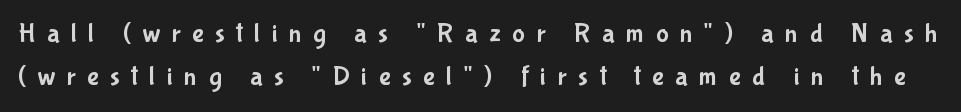
The image shows 27 px text type, upright; set normal line spacing (1.61x), unusually wide letter spacing (+0.43 em), not underlined.
